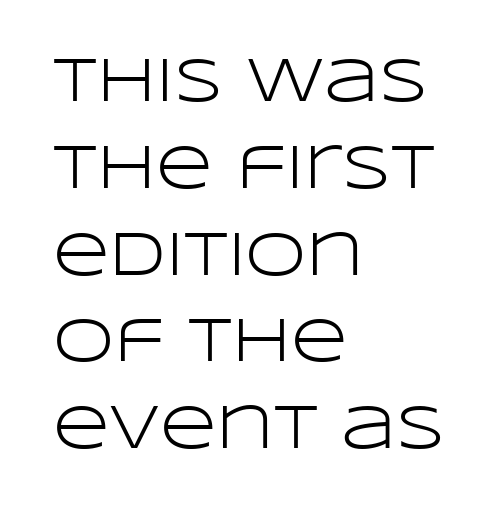
The image shows 62 px light, wide sans-serif type, upright; set left-aligned, normal line spacing (1.4x), normal letter spacing, not underlined; low stroke contrast and a large x-height.
